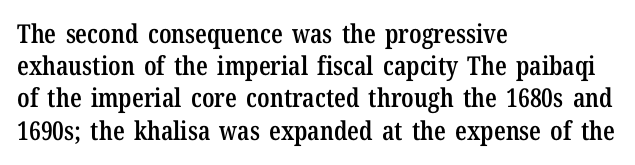
Q: Is the text bold? A: Semi-bold.
Q: Is the text italic (slanted)? A: No, it is upright.
Q: Is the text underlined? A: No.
Q: How is the paragraph aligned? A: Left-aligned.
Q: Is the spacing between letters normal or unusually wide? A: Normal.
